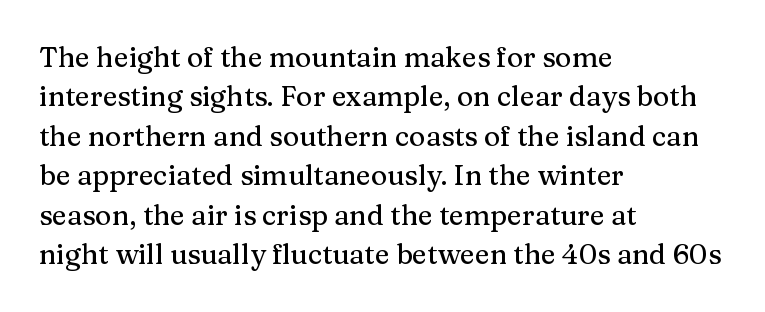
{"serif": "yes", "italic": "no", "width": "normal", "stroke_contrast": "medium", "x_height": "medium", "monospaced": "no", "underline": "no", "align": "left", "line_spacing": "normal", "line_spacing_ratio": 1.41, "letter_spacing": "normal", "letter_spacing_em": 0.0, "glyph_px": 28}
